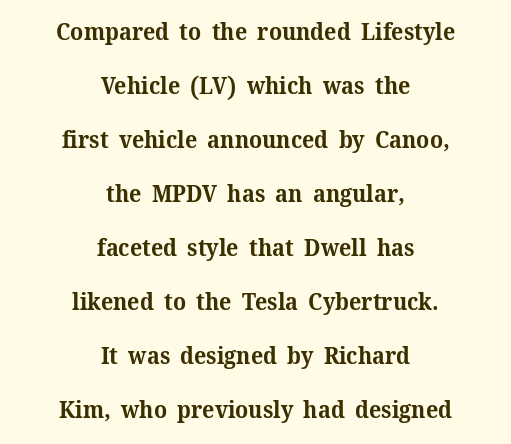
Q: Is the text bold? A: Yes.
Q: Is the text italic (slanted)? A: No, it is upright.
Q: Is the text underlined? A: No.
Q: How is the paragraph aligned? A: Centered.
Q: Is the spacing between letters normal or unusually wide? A: Normal.
Q: Is the spacing between lines tight, normal or loose? A: Loose.
